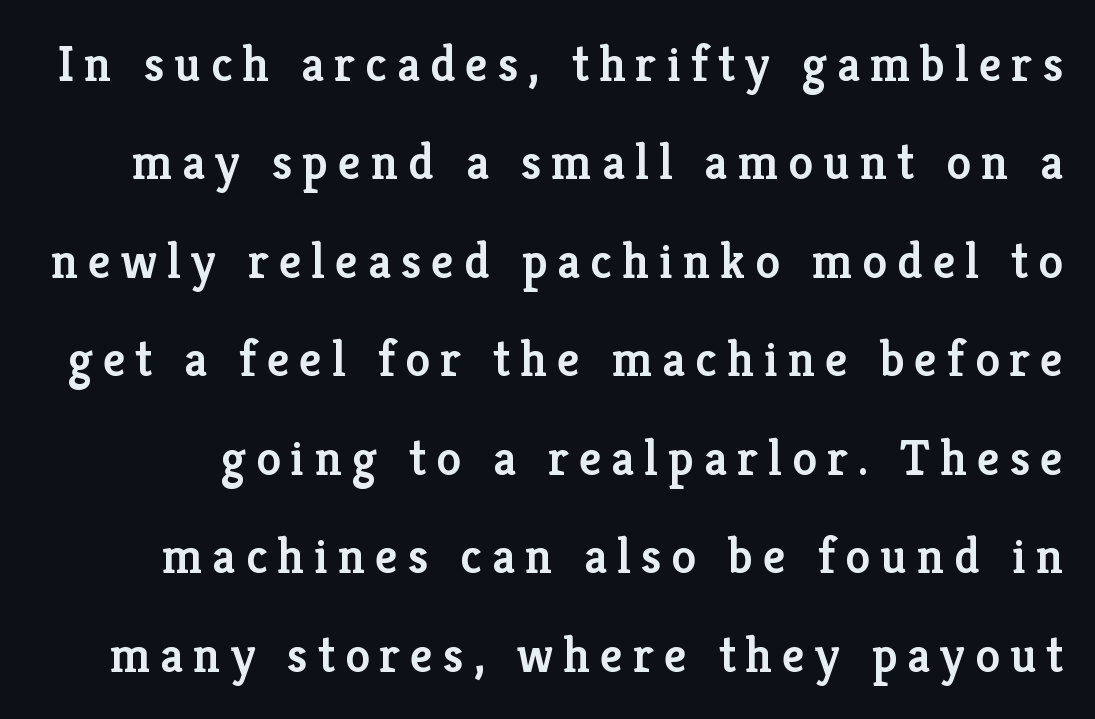
Q: Is the text bold? A: Semi-bold.
Q: Is the text italic (slanted)? A: No, it is upright.
Q: Is the typeface a serif or a sans-serif typeface? A: Serif.
Q: Is the text underlined? A: No.
Q: Is the spacing between letters normal or unusually wide? A: Unusually wide.
Q: Is the spacing between lines tight, normal or loose? A: Loose.
Q: Width (condensed, normal, or wide)? A: Normal.
Q: Stroke contrast? A: Low.
Q: x-height? A: Medium.
Q: Monospaced? A: No.
